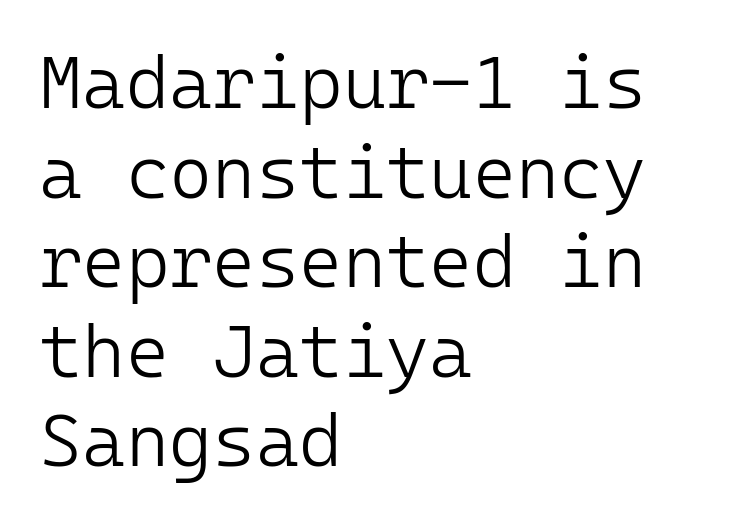
{"serif": "no", "italic": "no", "bold": "no", "weight": "light", "width": "normal", "stroke_contrast": "low", "x_height": "medium", "monospaced": "yes", "underline": "no", "align": "left", "line_spacing_ratio": 1.21, "letter_spacing": "normal", "letter_spacing_em": 0.0, "glyph_px": 74}
